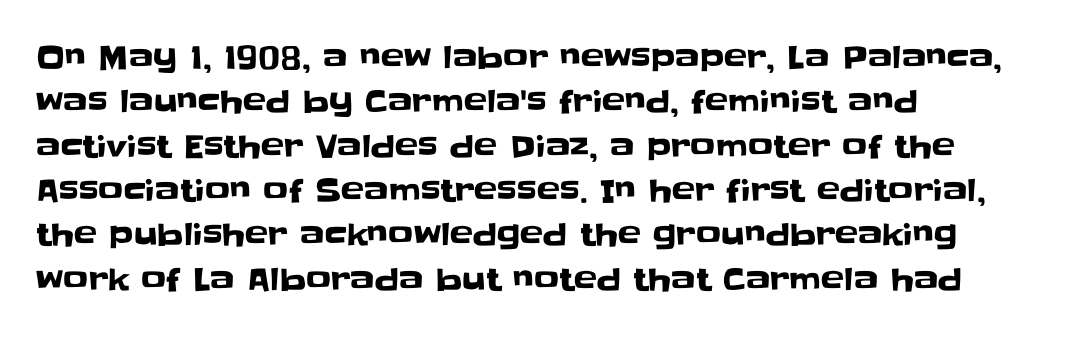
{"serif": "no", "italic": "no", "width": "normal", "stroke_contrast": "low", "x_height": "large", "monospaced": "no", "underline": "no", "align": "left", "line_spacing": "normal", "line_spacing_ratio": 1.43, "letter_spacing": "normal", "letter_spacing_em": 0.0, "glyph_px": 31}
